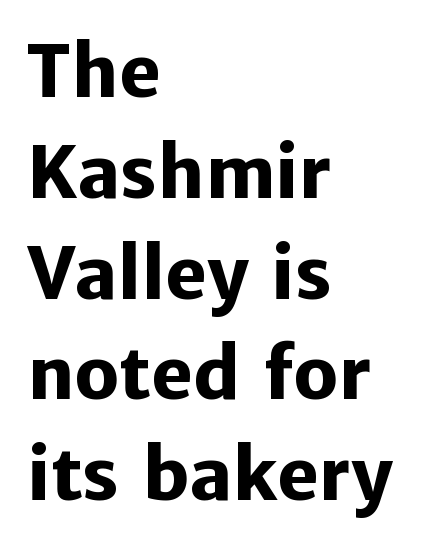
{"serif": "no", "italic": "no", "bold": "yes", "weight": "heavy", "width": "normal", "stroke_contrast": "low", "x_height": "medium", "monospaced": "no", "underline": "no", "align": "left", "line_spacing": "normal", "line_spacing_ratio": 1.42, "letter_spacing": "normal", "letter_spacing_em": 0.0, "glyph_px": 71}
